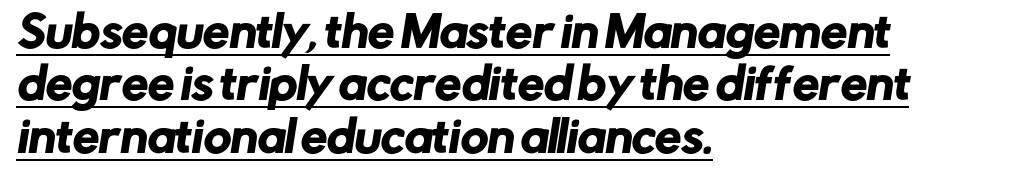
{"serif": "no", "width": "normal", "stroke_contrast": "low", "x_height": "medium", "monospaced": "no", "underline": "yes", "align": "left", "line_spacing": "normal", "line_spacing_ratio": 1.25, "letter_spacing": "normal", "letter_spacing_em": 0.0, "glyph_px": 42}
